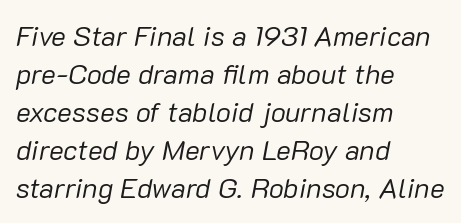
Q: Is the text bold? A: No.
Q: Is the text italic (slanted)? A: Yes, it leans right by about 10 degrees.
Q: Is the text underlined? A: No.
Q: How is the paragraph aligned? A: Left-aligned.
Q: Is the spacing between letters normal or unusually wide? A: Normal.
Q: Is the spacing between lines tight, normal or loose? A: Normal.
Q: Width (condensed, normal, or wide)? A: Normal.
Q: Stroke contrast? A: Low.
Q: x-height? A: Medium.
Q: Monospaced? A: No.
